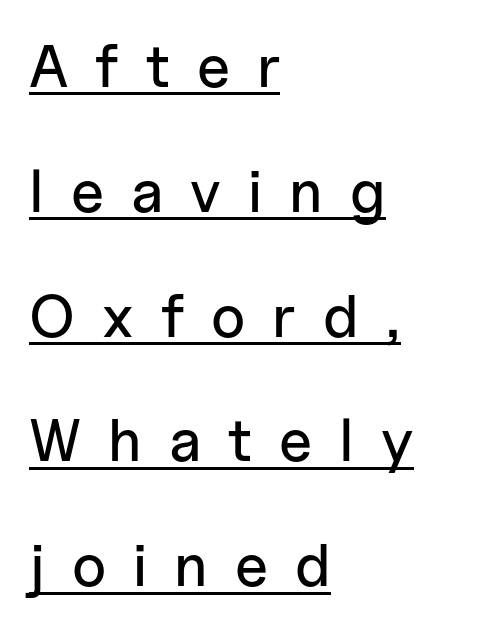
Q: Is the text italic (slanted)? A: No, it is upright.
Q: Is the typeface a serif or a sans-serif typeface? A: Sans-serif.
Q: Is the text underlined? A: Yes.
Q: How is the paragraph aligned? A: Left-aligned.
Q: Is the spacing between letters normal or unusually wide? A: Unusually wide.
Q: Is the spacing between lines tight, normal or loose? A: Loose.
Q: Width (condensed, normal, or wide)? A: Normal.
Q: Stroke contrast? A: Low.
Q: x-height? A: Medium.
Q: Monospaced? A: No.
